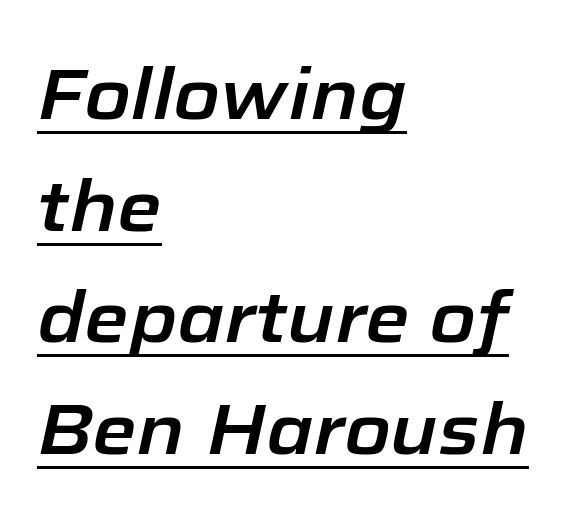
{"italic": "yes", "lean": "right", "slant_degrees": 12, "width": "normal", "stroke_contrast": "low", "x_height": "medium", "monospaced": "no", "underline": "yes", "align": "left", "line_spacing": "normal", "line_spacing_ratio": 1.55, "letter_spacing": "normal", "letter_spacing_em": 0.0, "glyph_px": 72}
